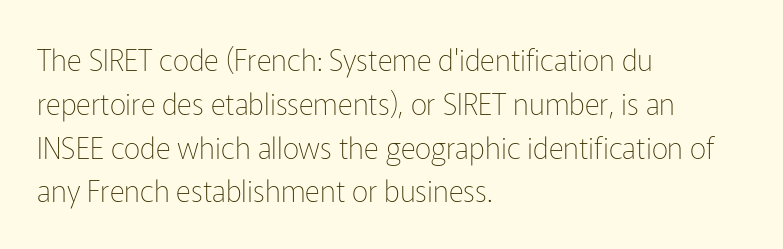
Alignment: flush left. Caption: face not bold, strokes unweighted. Is this a fixed-width face? No — the glyphs have proportional, varying widths. What kind of face is this? One without serifs — a sans. Nobody drew a line under any word here. Leading: standard.
